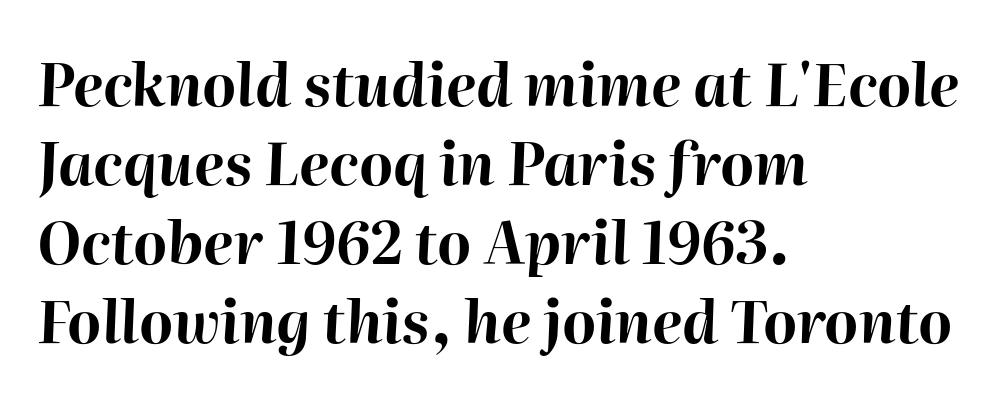
The image shows 58 px bold type, italic (leaning right); set left-aligned, normal line spacing (1.36x), normal letter spacing, not underlined; high stroke contrast and a medium x-height.
